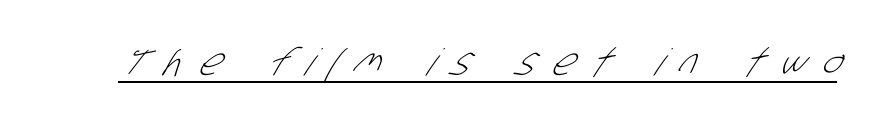
The image shows 37 px light, condensed sans-serif type; set unusually wide letter spacing (+0.48 em), underlined; low stroke contrast and a large x-height.
